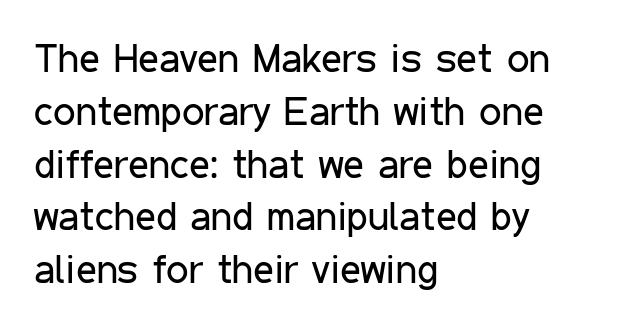
{"serif": "no", "italic": "no", "bold": "no", "weight": "regular", "width": "condensed", "stroke_contrast": "low", "x_height": "medium", "monospaced": "no", "underline": "no", "align": "left", "line_spacing": "normal", "line_spacing_ratio": 1.32, "letter_spacing": "normal", "letter_spacing_em": 0.0, "glyph_px": 40}
